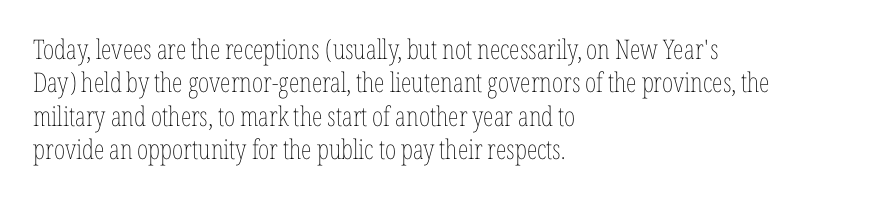
No letter is thick-stroked: the sample isn't bold. This rendering leaves character spacing at its baseline value. A bare baseline throughout the passage. Line beginnings align vertically; line endings do not. This sample uses an upright cut, with every glyph sitting square on the baseline.
